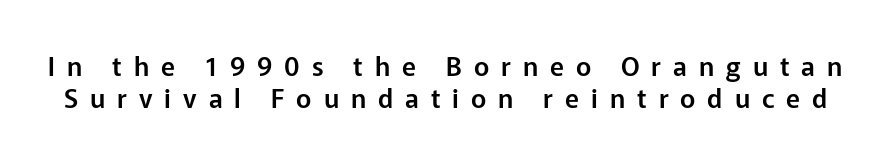
The image shows 26 px text type, upright; set normal line spacing (1.25x), unusually wide letter spacing (+0.46 em), not underlined.
